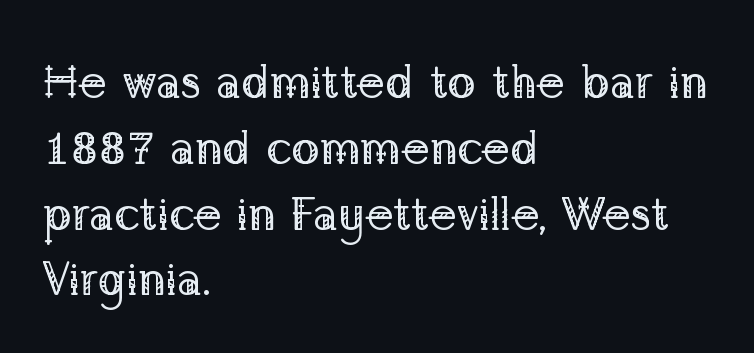
Think standard paragraph weight, or any step lighter than that. Unmarked baselines from the first word to the last. Characters follow at the spacing the type designer built in. The typesetter chose a ragged-right arrangement here.
